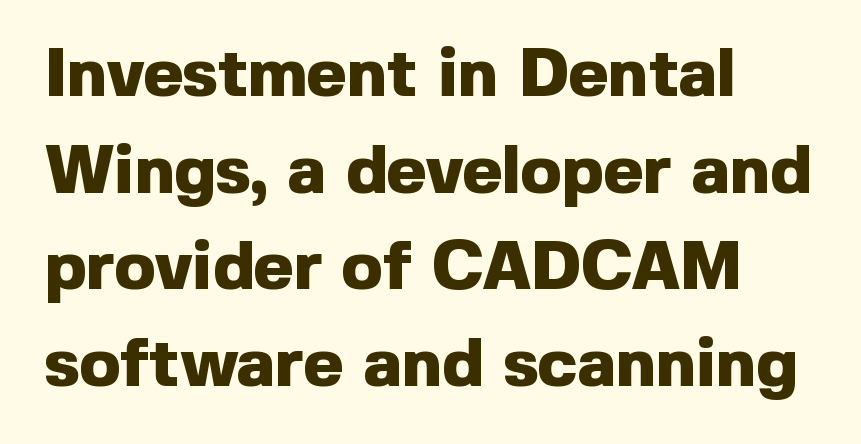
The image shows 68 px heavy sans-serif type, upright; set left-aligned, normal line spacing (1.42x), normal letter spacing, not underlined; a medium x-height.
